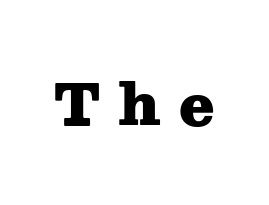
The letters advance in unequal steps, a hallmark of proportional type. The letters stand upright; this is a roman face. Has an underline been added? It has not. The gaps between neighbouring characters are conspicuously large. The face used here has the dense, thick strokes of a bold. Classification — serif.
